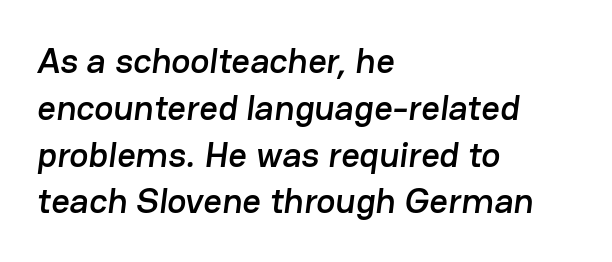
The image shows 36 px sans-serif type; set left-aligned, normal line spacing (1.3x), normal letter spacing, not underlined; low stroke contrast and a medium x-height.
